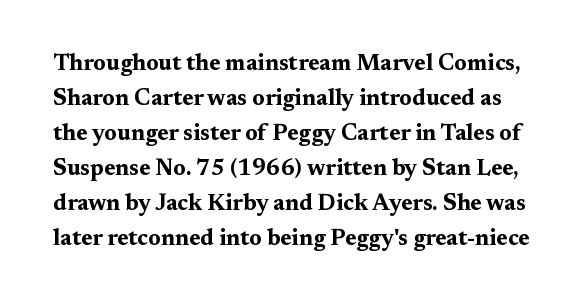
Q: Is the text bold? A: Yes.
Q: Is the text italic (slanted)? A: No, it is upright.
Q: Is the text underlined? A: No.
Q: Is the spacing between letters normal or unusually wide? A: Normal.
Q: Is the spacing between lines tight, normal or loose? A: Normal.
